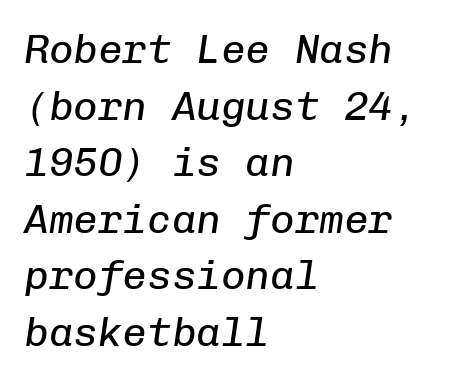
Q: Is the text bold? A: No.
Q: Is the text italic (slanted)? A: Yes, it leans right by about 8 degrees.
Q: Is the text underlined? A: No.
Q: How is the paragraph aligned? A: Left-aligned.
Q: Is the spacing between letters normal or unusually wide? A: Normal.
Q: Is the spacing between lines tight, normal or loose? A: Normal.
Q: Width (condensed, normal, or wide)? A: Normal.
Q: Stroke contrast? A: Low.
Q: x-height? A: Medium.
Q: Monospaced? A: Yes.
